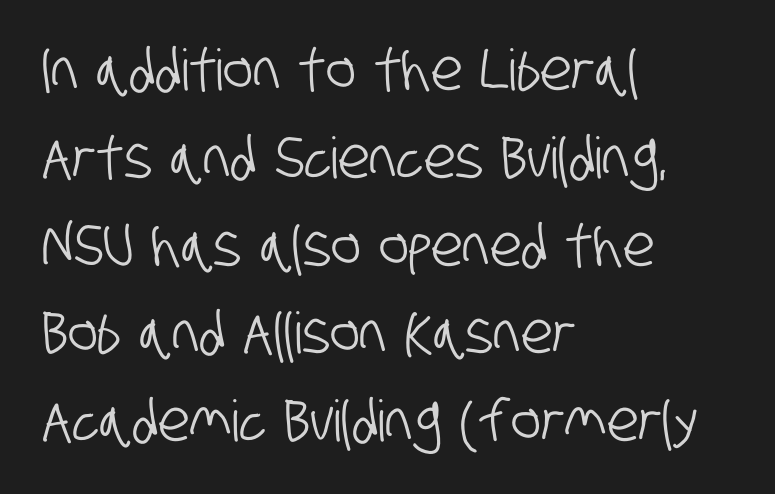
Q: Is the typeface a serif or a sans-serif typeface? A: Sans-serif.
Q: Is the text underlined? A: No.
Q: How is the paragraph aligned? A: Left-aligned.
Q: Is the spacing between letters normal or unusually wide? A: Normal.
Q: Is the spacing between lines tight, normal or loose? A: Normal.
Q: Width (condensed, normal, or wide)? A: Condensed.
Q: Stroke contrast? A: Low.
Q: x-height? A: Large.
Q: Monospaced? A: No.
